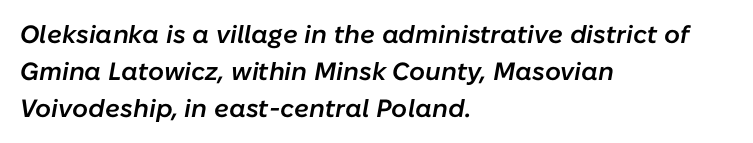
{"italic": "yes", "lean": "right", "slant_degrees": 10, "bold": "semi", "underline": "no", "align": "left", "line_spacing": "normal", "line_spacing_ratio": 1.49, "letter_spacing": "normal", "letter_spacing_em": 0.0, "glyph_px": 25}
